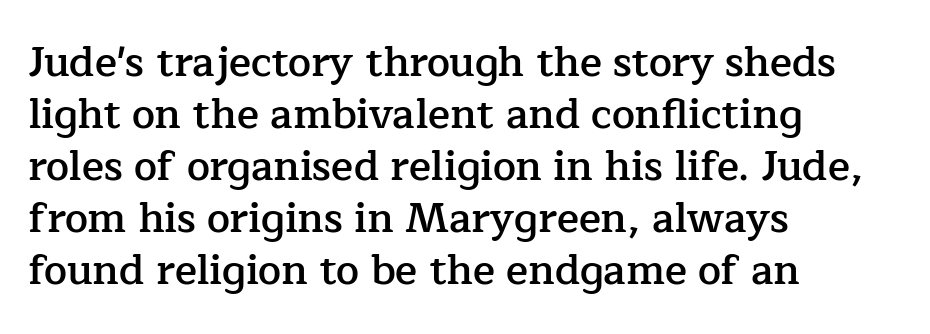
The image shows 41 px semibold serif type, upright; set left-aligned, normal line spacing (1.27x), normal letter spacing, not underlined; low stroke contrast and a medium x-height.
